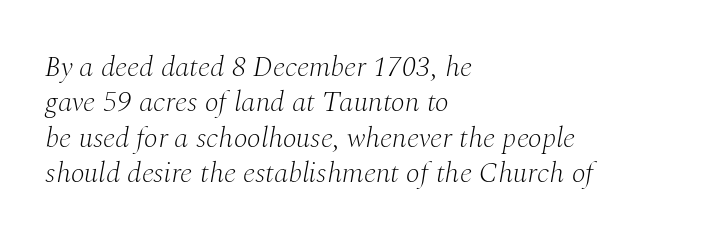
What kind of face is this? One with serifs. The typeface has the unassuming heft of standard copy or less. The paragraph shown leans on its left margin. The type is set solid horizontally, with unmodified tracking.
